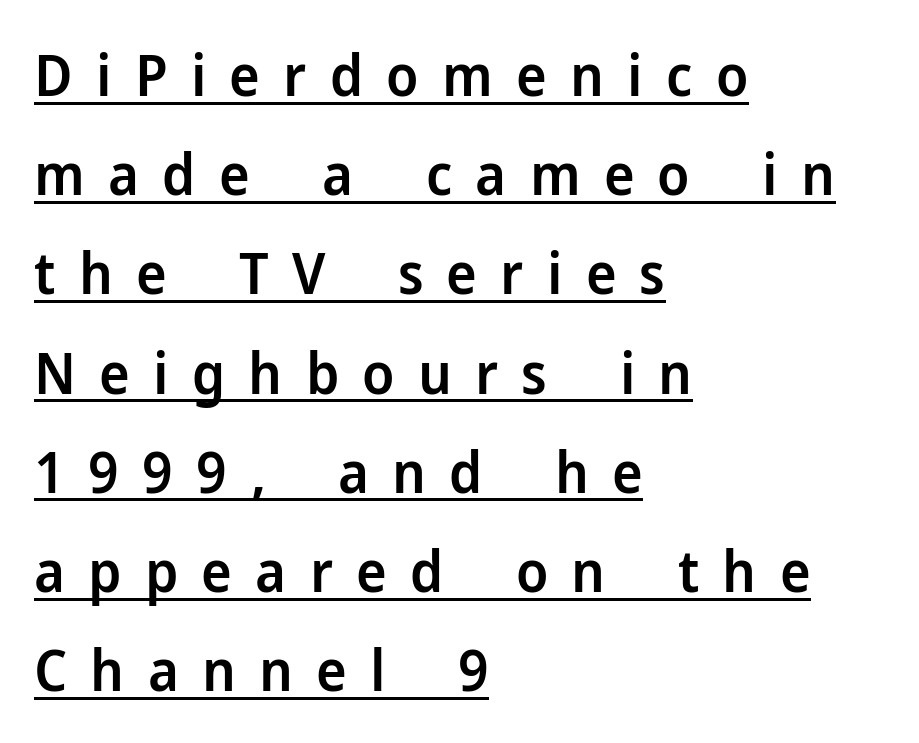
The image shows 58 px semibold sans-serif type, upright; set left-aligned, line spacing 1.71x, unusually wide letter spacing (+0.4 em), underlined; low stroke contrast and a medium x-height.
